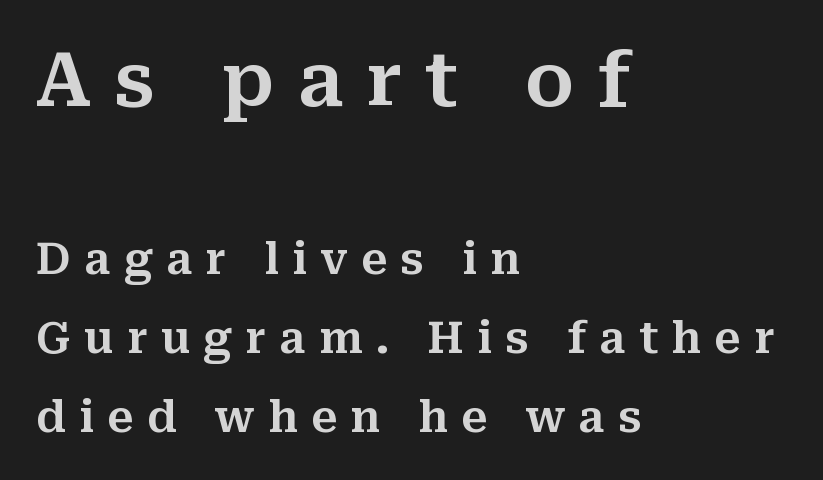
Type without underlining. Substantial extra tracking has been applied to these lines. Rendered with straight, roman letterforms. Little horizontal feet cap the strokes, marking this as serif type.
